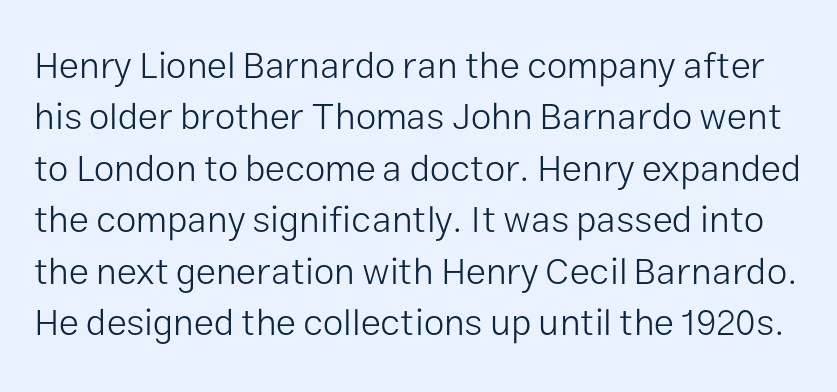
The image shows 37 px light sans-serif type, upright; set normal line spacing (1.39x), normal letter spacing, not underlined; low stroke contrast and a medium x-height.
